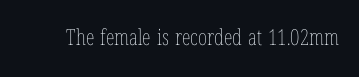
The image shows 22 px text type, upright; set normal letter spacing, not underlined.
